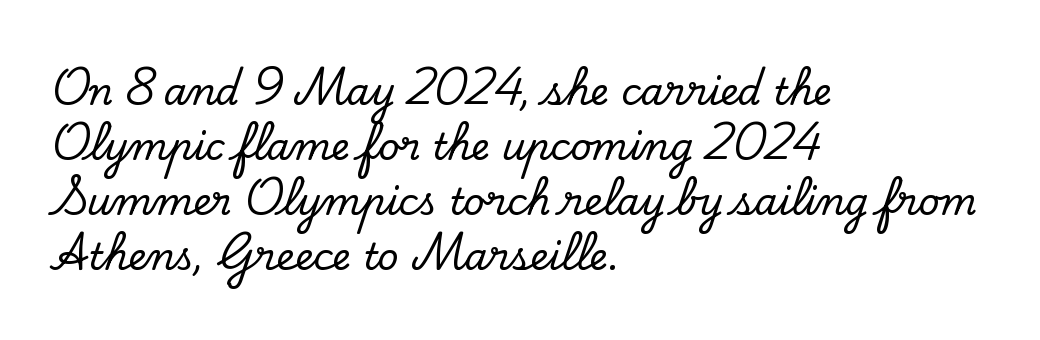
{"serif": "yes", "width": "normal", "stroke_contrast": "low", "x_height": "small", "monospaced": "no", "underline": "no", "align": "left", "line_spacing": "normal", "line_spacing_ratio": 1.49, "letter_spacing": "normal", "letter_spacing_em": 0.0, "glyph_px": 37}
